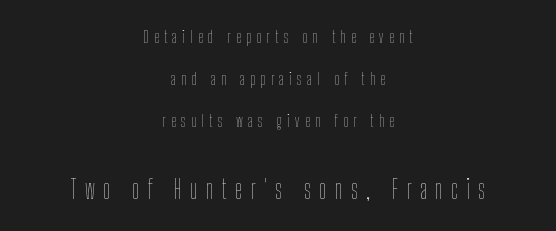
{"italic": "no", "bold": "no", "underline": "no", "align": "center", "line_spacing": "loose", "line_spacing_ratio": 2.47, "letter_spacing": "wide", "letter_spacing_em": 0.32, "larger_block": "second", "size_ratio": 1.53, "glyph_px": 26}
